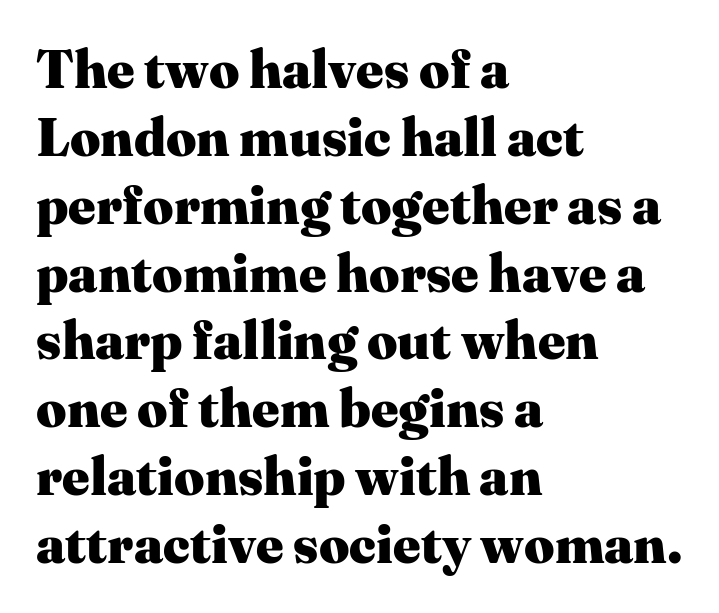
{"serif": "yes", "italic": "no", "bold": "yes", "weight": "heavy", "width": "normal", "stroke_contrast": "medium", "x_height": "medium", "monospaced": "no", "underline": "no", "align": "left", "line_spacing": "normal", "line_spacing_ratio": 1.28, "letter_spacing": "normal", "letter_spacing_em": 0.0, "glyph_px": 53}
